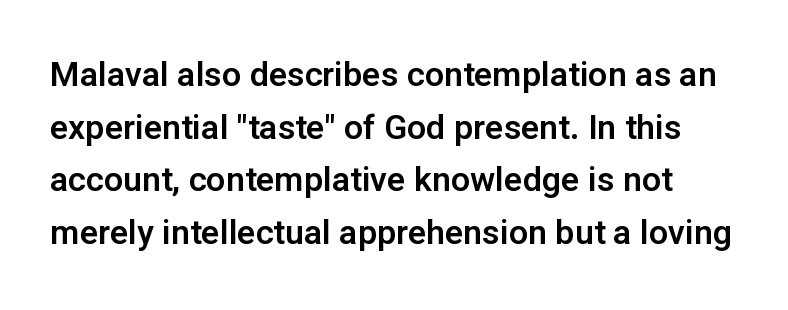
Q: Is the text italic (slanted)? A: No, it is upright.
Q: Is the typeface a serif or a sans-serif typeface? A: Sans-serif.
Q: Is the text underlined? A: No.
Q: Is the spacing between letters normal or unusually wide? A: Normal.
Q: Is the spacing between lines tight, normal or loose? A: Normal.
Q: Width (condensed, normal, or wide)? A: Normal.
Q: Stroke contrast? A: Low.
Q: x-height? A: Medium.
Q: Monospaced? A: No.
